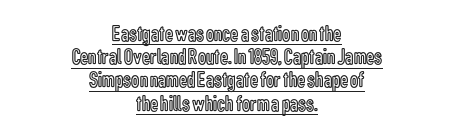
The paragraph shown floats in the horizontal middle. There is no visible air inserted between adjacent glyphs. The type sits square on the baseline with zero lean. The passage shown stacks its lines with hardly any gap. The rendered words wear a rule along their underside.
